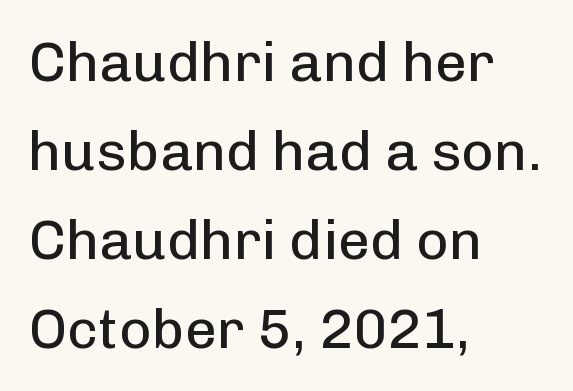
{"serif": "no", "italic": "no", "bold": "no", "weight": "regular", "width": "normal", "stroke_contrast": "low", "x_height": "medium", "monospaced": "no", "underline": "no", "align": "left", "line_spacing": "normal", "line_spacing_ratio": 1.59, "letter_spacing": "normal", "letter_spacing_em": 0.0, "glyph_px": 56}
